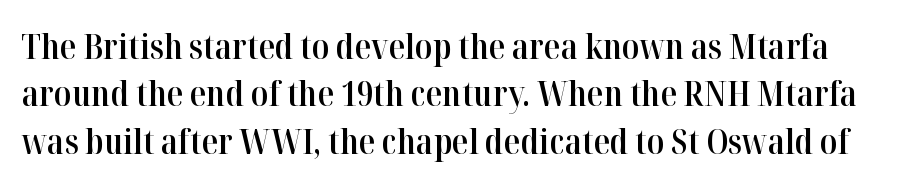
A typesetter would call this proportional, since set widths differ per character. Any mark beneath the type? The region is blank. Check where the strokes stop: tiny serifs finish them off. This is moderately heavy type, rendered in semibold. The designer left line spacing at the default.
